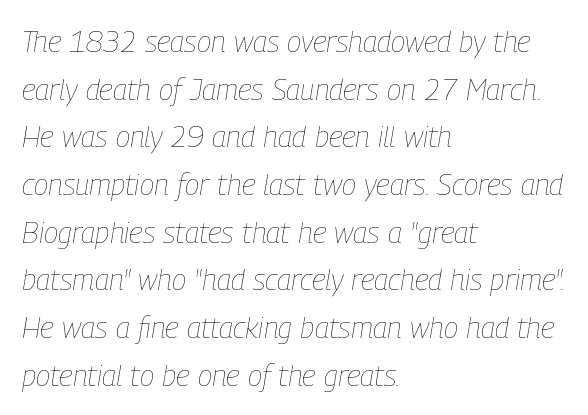
Q: Is the text bold? A: No.
Q: Is the text italic (slanted)? A: Yes, it leans right by about 9 degrees.
Q: Is the text underlined? A: No.
Q: How is the paragraph aligned? A: Left-aligned.
Q: Is the spacing between letters normal or unusually wide? A: Normal.
Q: Is the spacing between lines tight, normal or loose? A: Normal.
Q: Width (condensed, normal, or wide)? A: Condensed.
Q: Stroke contrast? A: Low.
Q: x-height? A: Medium.
Q: Monospaced? A: No.
